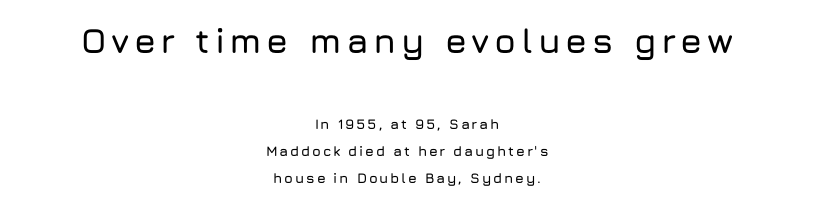
Q: Is the text italic (slanted)? A: No, it is upright.
Q: Is the typeface a serif or a sans-serif typeface? A: Sans-serif.
Q: Is the text underlined? A: No.
Q: How is the paragraph aligned? A: Centered.
Q: Is the spacing between lines tight, normal or loose? A: Loose.
Q: Which block of text is set in a larger size, the first (top) or the second (bottom)? A: The first (top) one.
Q: Width (condensed, normal, or wide)? A: Normal.
Q: Stroke contrast? A: Low.
Q: x-height? A: Medium.
Q: Monospaced? A: No.
